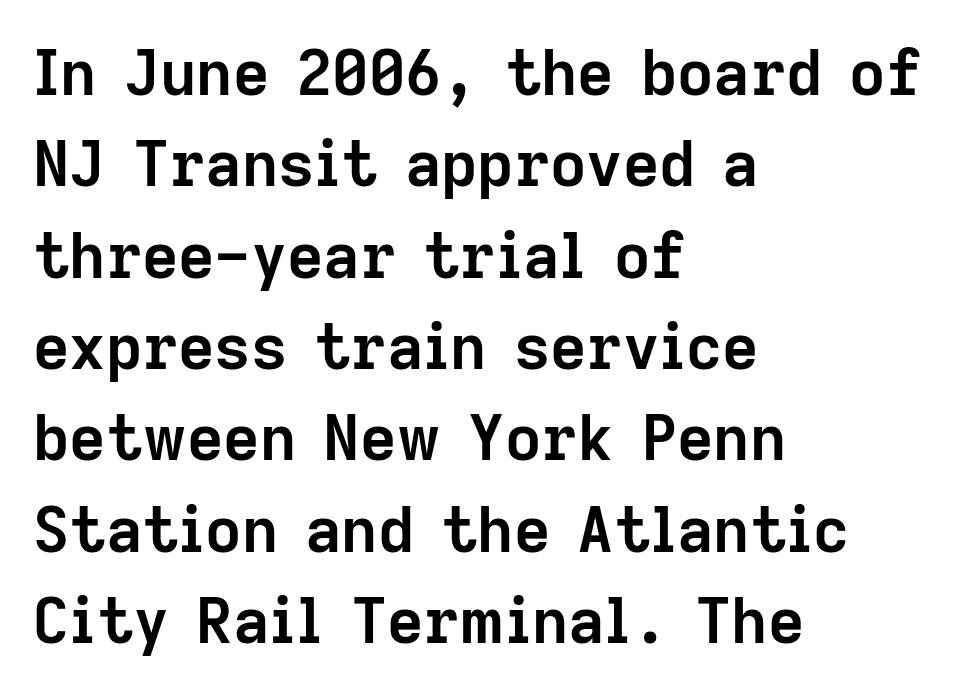
{"serif": "no", "italic": "no", "bold": "yes", "weight": "semibold", "width": "normal", "stroke_contrast": "low", "x_height": "medium", "monospaced": "no", "underline": "no", "align": "left", "line_spacing": "normal", "line_spacing_ratio": 1.45, "letter_spacing": "normal", "letter_spacing_em": 0.0, "glyph_px": 63}
